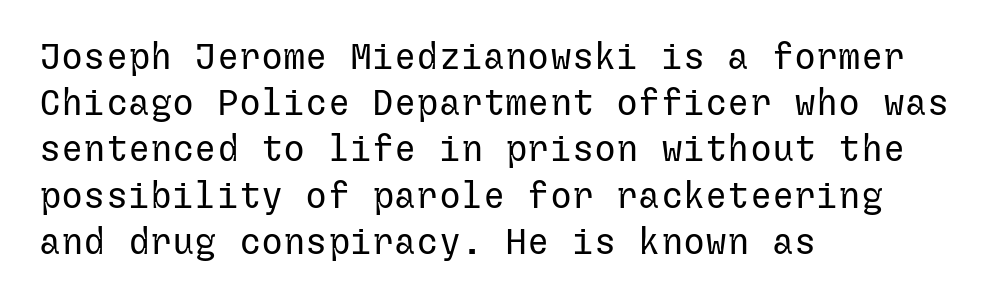
The image shows 37 px regular-weight sans-serif type, upright; set left-aligned, normal line spacing (1.25x), normal letter spacing, not underlined; low stroke contrast and a medium x-height.
